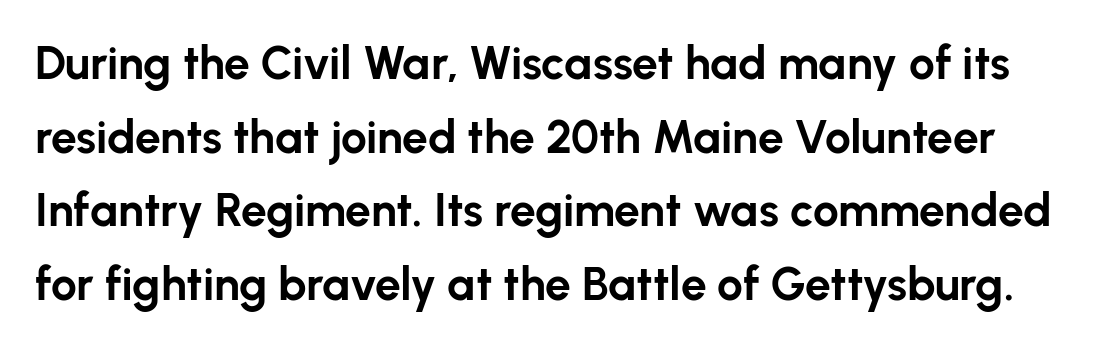
{"serif": "no", "italic": "no", "bold": "yes", "weight": "bold", "width": "normal", "stroke_contrast": "low", "x_height": "medium", "monospaced": "no", "underline": "no", "line_spacing": "normal", "line_spacing_ratio": 1.6, "letter_spacing": "normal", "letter_spacing_em": 0.0, "glyph_px": 46}
